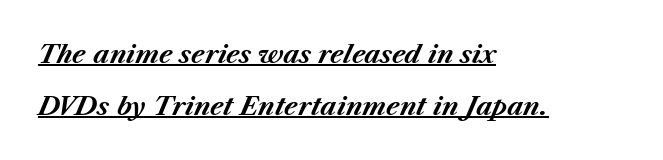
{"italic": "yes", "lean": "right", "slant_degrees": 23, "bold": "yes", "underline": "yes", "align": "left", "line_spacing": "loose", "line_spacing_ratio": 2.08, "letter_spacing": "normal", "letter_spacing_em": 0.0, "glyph_px": 25}
